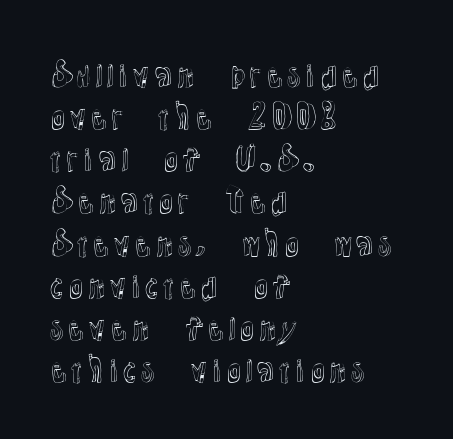
The image shows 31 px text type, upright; set left-aligned, normal line spacing (1.36x), normal letter spacing, not underlined; a medium x-height.
